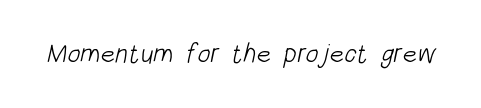
The line texture is even and compact thanks to regular tracking. Glance below the letters and you will spot only blank space. Heft: none added — not bold.
